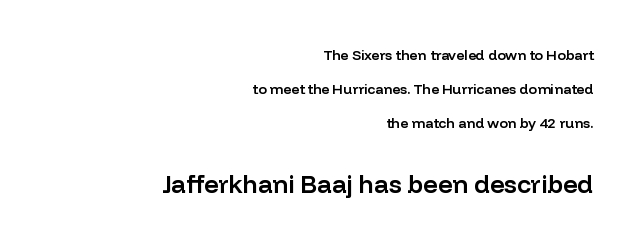
A flush-right, rag-left setting is used for this passage. This is the in-between weight designers call semibold or demi. The face used here appears at its bigger size in the lower chunk. Upright lettering throughout.
